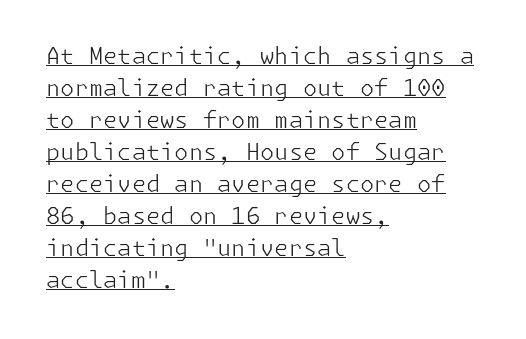
Letters have the restrained weight of plain body copy at most. A typesetter would call this zero additional tracking. Emphasis is given by a line drawn under the lettering. The passage is arranged the way most books set body copy — flush left.
